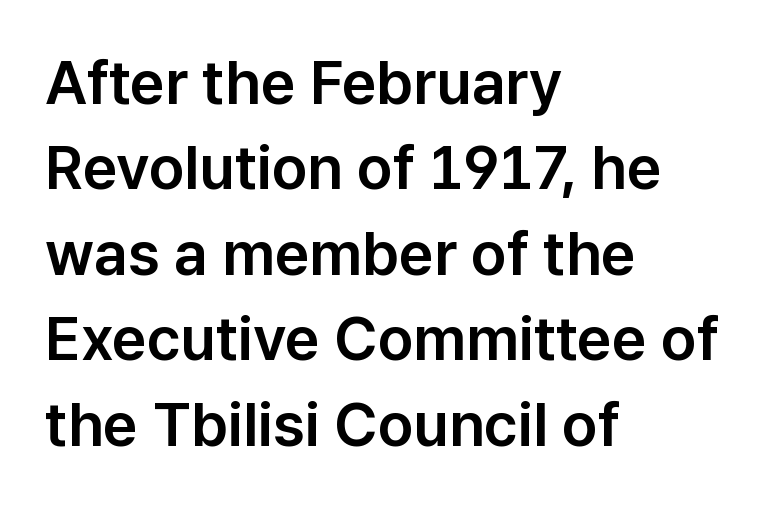
The image shows 61 px sans-serif type, upright; set left-aligned, normal line spacing (1.4x), normal letter spacing, not underlined; low stroke contrast and a medium x-height.
